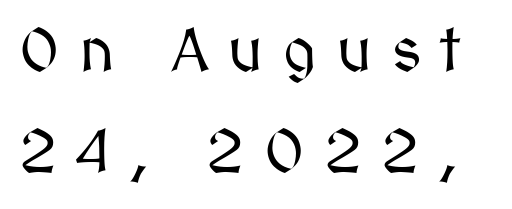
Just letters on the line, the space beneath them empty. The leading is moderate, giving the passage an even texture. This sample uses an upright cut, with every glyph sitting square on the baseline. Looks like regular typesetting: each glyph gets only the width it needs. There is plenty of visible air inserted between adjacent glyphs.
